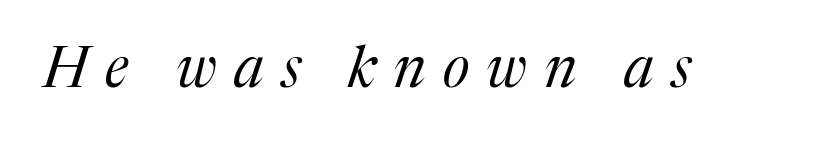
Q: Is the text bold? A: No.
Q: Is the text italic (slanted)? A: Yes, it leans right by about 17 degrees.
Q: Is the typeface a serif or a sans-serif typeface? A: Serif.
Q: Is the text underlined? A: No.
Q: Is the spacing between letters normal or unusually wide? A: Unusually wide.
Q: Width (condensed, normal, or wide)? A: Normal.
Q: Stroke contrast? A: Medium.
Q: x-height? A: Medium.
Q: Monospaced? A: No.
